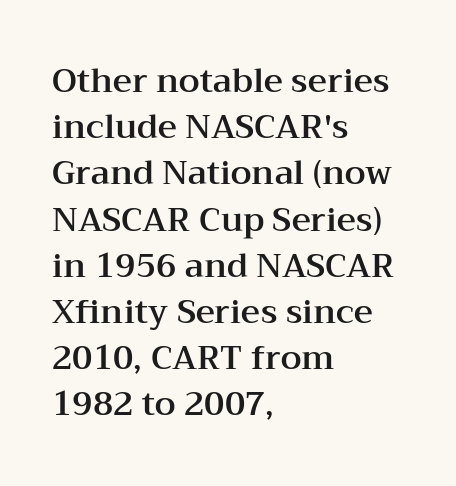
Reading down the column, the eye jumps a familiar distance to each next line. This sample is left-justified, so line endings fall wherever the words run out. Descender tails drop into unmarked territory. Posture: straight, roman, zero tilt.
